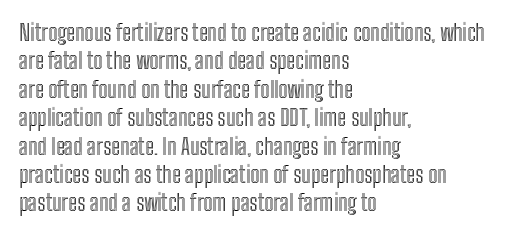
{"italic": "no", "underline": "no", "align": "left", "line_spacing": "normal", "line_spacing_ratio": 1.29, "letter_spacing": "normal", "letter_spacing_em": 0.0, "glyph_px": 22}
